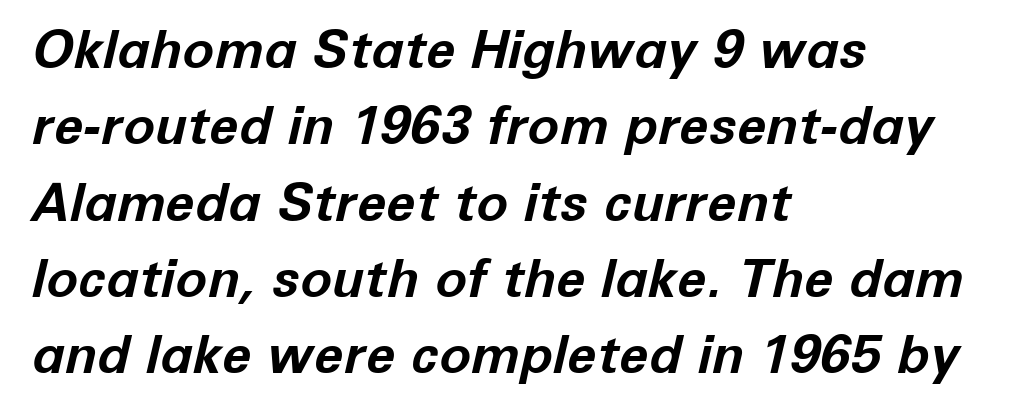
Q: Is the text bold? A: Yes.
Q: Is the text italic (slanted)? A: Yes, it leans right by about 12 degrees.
Q: Is the text underlined? A: No.
Q: How is the paragraph aligned? A: Left-aligned.
Q: Is the spacing between letters normal or unusually wide? A: Normal.
Q: Is the spacing between lines tight, normal or loose? A: Normal.
Q: Width (condensed, normal, or wide)? A: Normal.
Q: Stroke contrast? A: Low.
Q: x-height? A: Medium.
Q: Monospaced? A: No.
